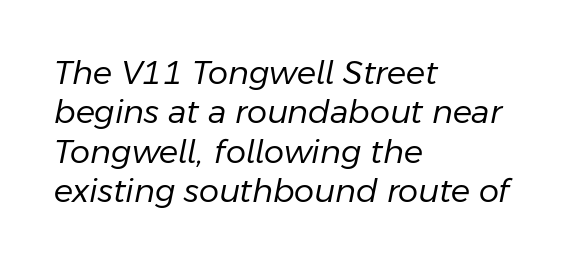
Q: Is the text bold? A: No.
Q: Is the text italic (slanted)? A: Yes, it leans right by about 11 degrees.
Q: Is the text underlined? A: No.
Q: How is the paragraph aligned? A: Left-aligned.
Q: Is the spacing between letters normal or unusually wide? A: Normal.
Q: Width (condensed, normal, or wide)? A: Normal.
Q: Stroke contrast? A: Low.
Q: x-height? A: Medium.
Q: Monospaced? A: No.
